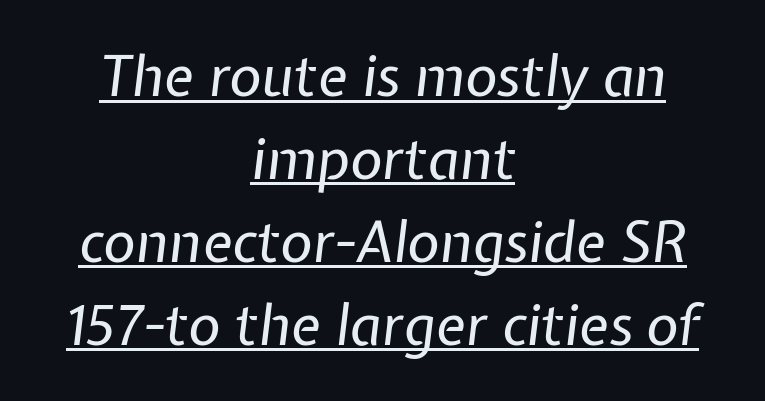
Words appear dense and cohesive because spacing is normal. An italicized treatment has been applied to the whole sample. The letters look calm and open, with moderate or lighter stems. Whoever set this chose a conventional vertical rhythm. Underline: present.
